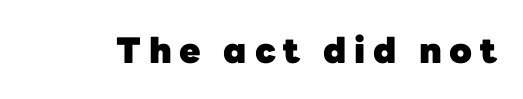
The rendering inserts visible extra space after every character. Posture: upright roman. The words here are not underlined. This sample has the flowing, uneven cadence of proportional lettering. These lines are composed in type without serifs. Strong, thick strokes mark this as bold type.
